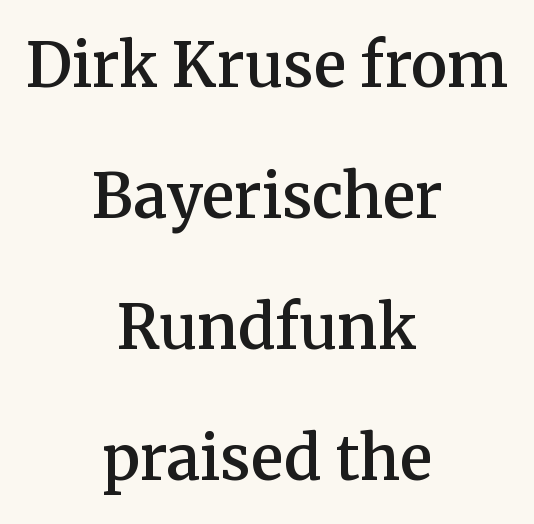
The image shows 61 px semibold serif type, upright; set centered, loose line spacing (2.15x), normal letter spacing, not underlined; medium stroke contrast and a medium x-height.
